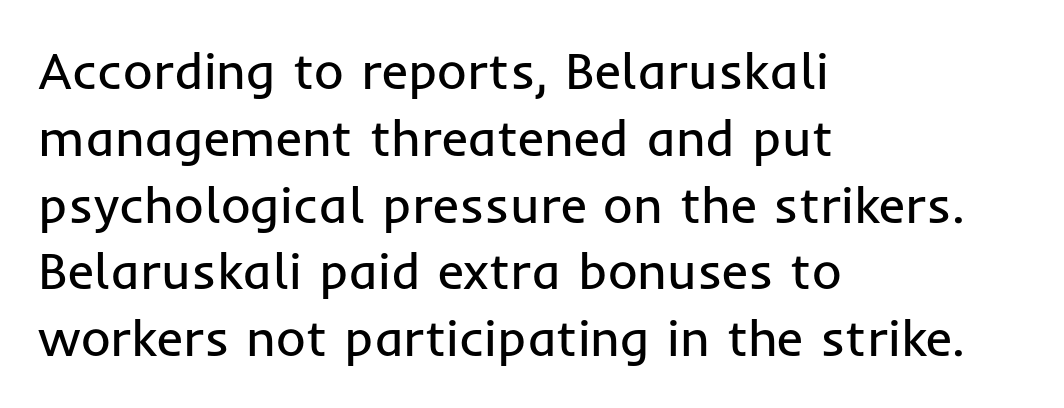
Q: Is the text bold? A: No.
Q: Is the text italic (slanted)? A: No, it is upright.
Q: Is the typeface a serif or a sans-serif typeface? A: Sans-serif.
Q: Is the text underlined? A: No.
Q: How is the paragraph aligned? A: Left-aligned.
Q: Is the spacing between letters normal or unusually wide? A: Normal.
Q: Is the spacing between lines tight, normal or loose? A: Normal.
Q: Width (condensed, normal, or wide)? A: Normal.
Q: Stroke contrast? A: Low.
Q: x-height? A: Medium.
Q: Monospaced? A: No.
